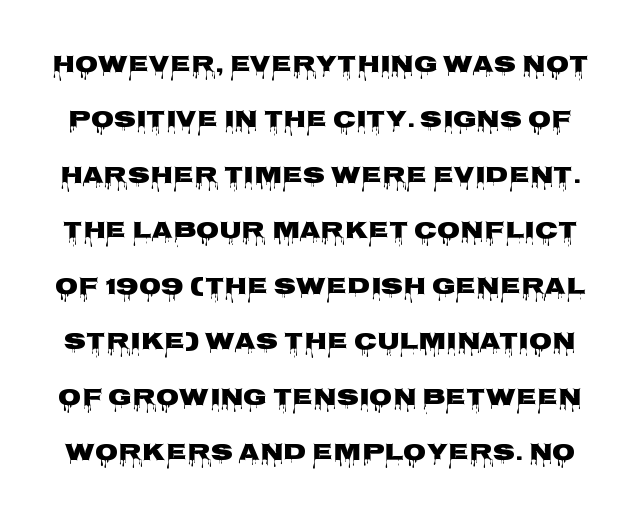
The letterforms sit shoulder to shoulder at normal distance. Posture: upright roman. Summary of vertical rhythm: relaxed, with wide interline spacing. Unmarked baselines from the first word to the last.
